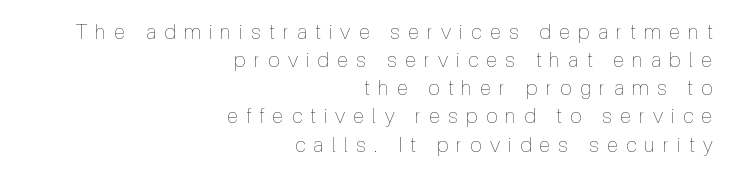
{"italic": "no", "bold": "no", "underline": "no", "align": "right", "line_spacing": "normal", "line_spacing_ratio": 1.34, "letter_spacing": "wide", "letter_spacing_em": 0.39, "glyph_px": 21}
